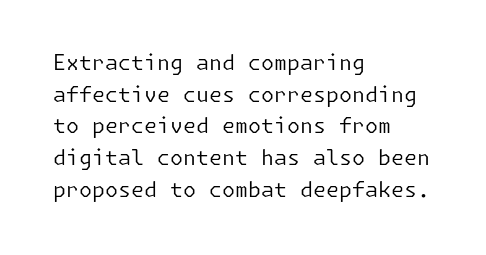
{"italic": "no", "bold": "no", "underline": "no", "align": "left", "line_spacing": "normal", "line_spacing_ratio": 1.51, "letter_spacing": "normal", "letter_spacing_em": 0.0, "glyph_px": 21}
